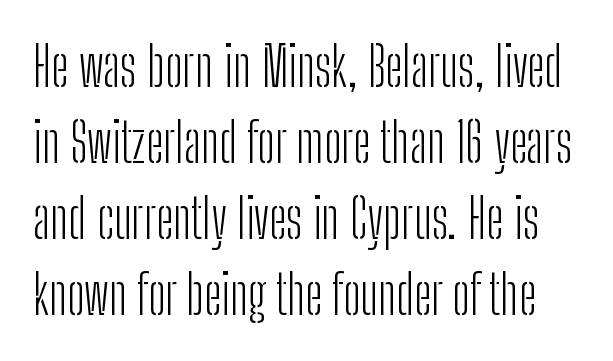
Only glyphs here, with clear space below each row. Inter-character spacing is left at the font's built-in metrics. Line spacing here is normal. Caption: face not bold, strokes unweighted. Observe the absence of serifs on each vertical stroke in this sample. Posture: straight, roman, zero tilt.
